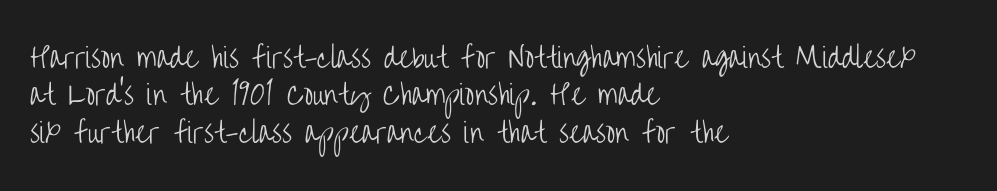
{"italic": "no", "bold": "no", "underline": "no", "align": "left", "line_spacing": "normal", "line_spacing_ratio": 1.38, "letter_spacing": "normal", "letter_spacing_em": 0.0, "glyph_px": 27}
